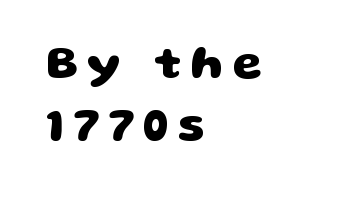
The image shows 47 px heavy, wide sans-serif type; set left-aligned, normal line spacing (1.34x), unusually wide letter spacing (+0.2 em), not underlined; low stroke contrast and a large x-height.
